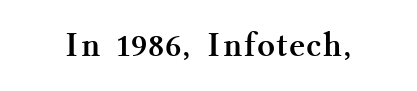
Q: Is the text bold? A: Yes.
Q: Is the text italic (slanted)? A: No, it is upright.
Q: Is the typeface a serif or a sans-serif typeface? A: Serif.
Q: Is the text underlined? A: No.
Q: Width (condensed, normal, or wide)? A: Normal.
Q: Stroke contrast? A: Medium.
Q: x-height? A: Medium.
Q: Monospaced? A: No.
